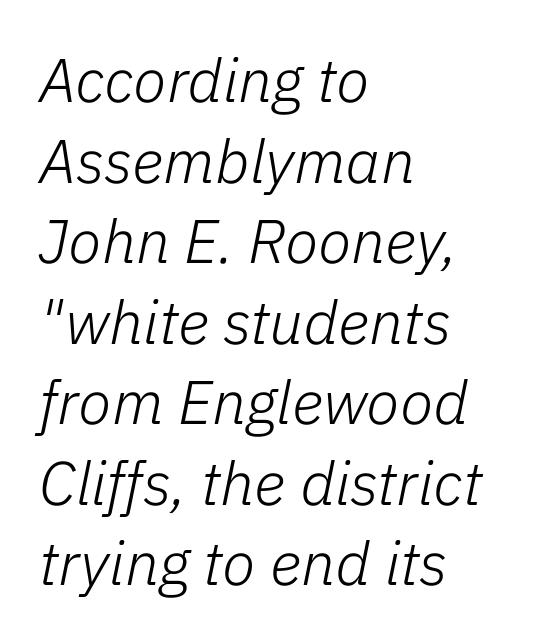
Q: Is the text bold? A: No.
Q: Is the text italic (slanted)? A: Yes, it leans right by about 11 degrees.
Q: Is the text underlined? A: No.
Q: How is the paragraph aligned? A: Left-aligned.
Q: Is the spacing between letters normal or unusually wide? A: Normal.
Q: Is the spacing between lines tight, normal or loose? A: Normal.
Q: Width (condensed, normal, or wide)? A: Normal.
Q: Stroke contrast? A: Low.
Q: x-height? A: Medium.
Q: Monospaced? A: No.
